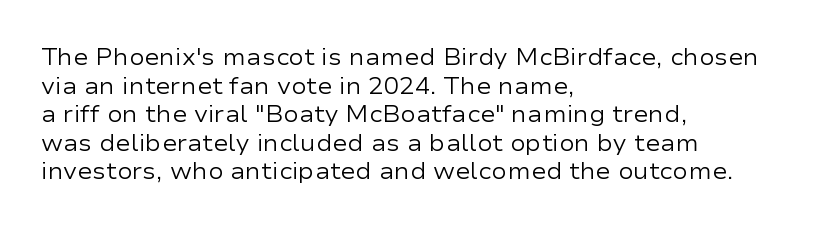
Q: Is the text bold? A: No.
Q: Is the text italic (slanted)? A: No, it is upright.
Q: Is the text underlined? A: No.
Q: How is the paragraph aligned? A: Left-aligned.
Q: Is the spacing between letters normal or unusually wide? A: Normal.
